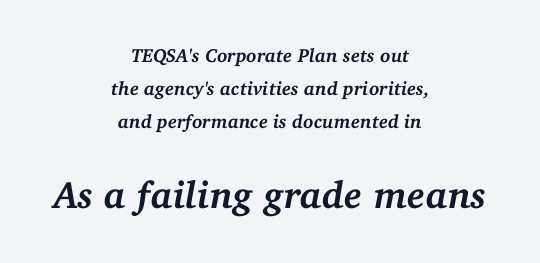
Q: Is the text bold? A: Yes.
Q: Is the text italic (slanted)? A: Yes, it leans right by about 11 degrees.
Q: Is the typeface a serif or a sans-serif typeface? A: Serif.
Q: Is the text underlined? A: No.
Q: How is the paragraph aligned? A: Centered.
Q: Is the spacing between letters normal or unusually wide? A: Normal.
Q: Which block of text is set in a larger size, the first (top) or the second (bottom)? A: The second (bottom) one.
Q: Width (condensed, normal, or wide)? A: Normal.
Q: Stroke contrast? A: Medium.
Q: x-height? A: Medium.
Q: Monospaced? A: No.
